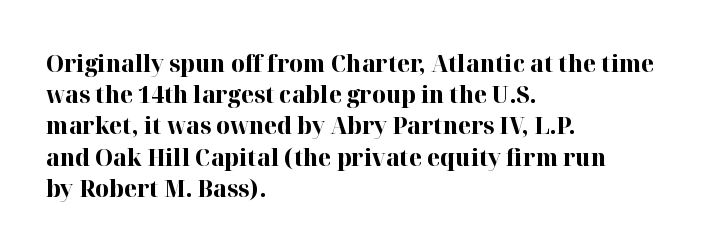
Q: Is the text bold? A: Yes.
Q: Is the text italic (slanted)? A: No, it is upright.
Q: Is the text underlined? A: No.
Q: How is the paragraph aligned? A: Left-aligned.
Q: Is the spacing between letters normal or unusually wide? A: Normal.
Q: Is the spacing between lines tight, normal or loose? A: Normal.
